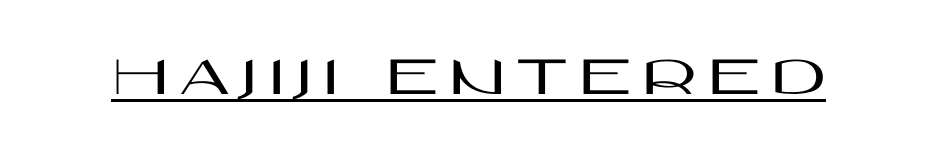
Q: Is the text italic (slanted)? A: No, it is upright.
Q: Is the typeface a serif or a sans-serif typeface? A: Sans-serif.
Q: Is the text underlined? A: Yes.
Q: Is the spacing between letters normal or unusually wide? A: Unusually wide.
Q: Width (condensed, normal, or wide)? A: Wide.
Q: Stroke contrast? A: High.
Q: x-height? A: Large.
Q: Monospaced? A: No.
